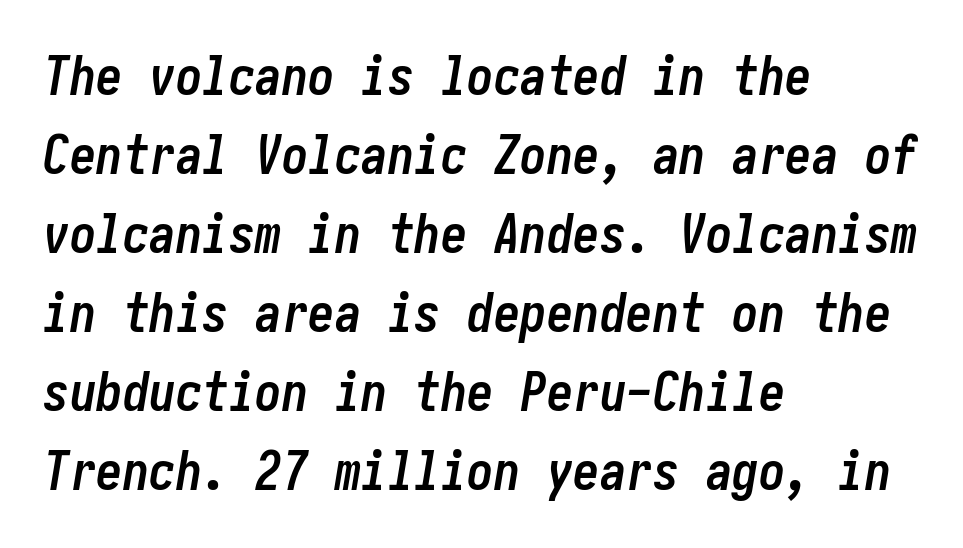
{"italic": "yes", "lean": "right", "slant_degrees": 10, "bold": "yes", "weight": "semibold", "width": "condensed", "stroke_contrast": "low", "x_height": "medium", "underline": "no", "align": "left", "line_spacing": "normal", "line_spacing_ratio": 1.49, "letter_spacing": "normal", "letter_spacing_em": 0.0, "glyph_px": 53}
